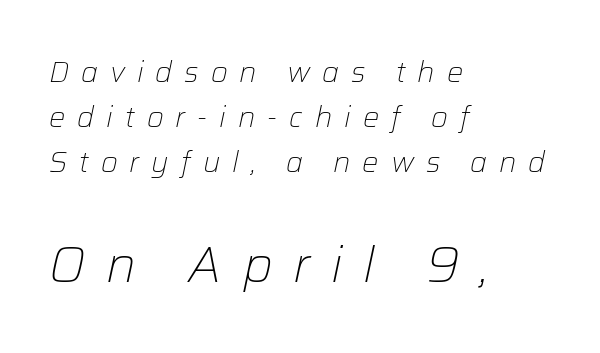
Q: Is the text bold? A: No.
Q: Is the text italic (slanted)? A: Yes, it leans right by about 12 degrees.
Q: Is the text underlined? A: No.
Q: How is the paragraph aligned? A: Left-aligned.
Q: Is the spacing between letters normal or unusually wide? A: Unusually wide.
Q: Is the spacing between lines tight, normal or loose? A: Normal.
Q: Which block of text is set in a larger size, the first (top) or the second (bottom)? A: The second (bottom) one.
Q: Width (condensed, normal, or wide)? A: Normal.
Q: Stroke contrast? A: Low.
Q: x-height? A: Medium.
Q: Monospaced? A: No.
